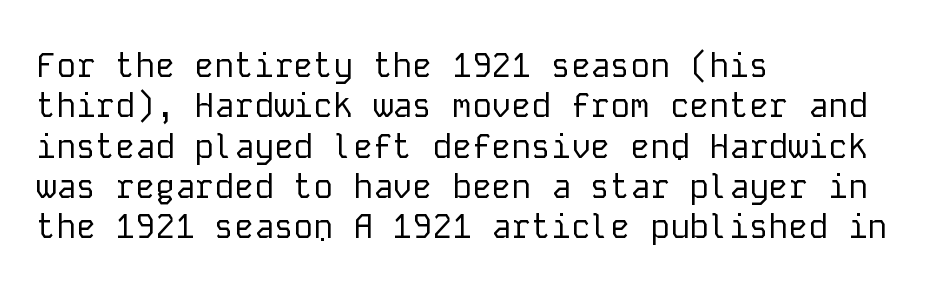
Q: Is the text bold? A: No.
Q: Is the text italic (slanted)? A: No, it is upright.
Q: Is the typeface a serif or a sans-serif typeface? A: Sans-serif.
Q: Is the text underlined? A: No.
Q: How is the paragraph aligned? A: Left-aligned.
Q: Is the spacing between letters normal or unusually wide? A: Normal.
Q: Width (condensed, normal, or wide)? A: Normal.
Q: Stroke contrast? A: Low.
Q: x-height? A: Medium.
Q: Monospaced? A: Yes.
